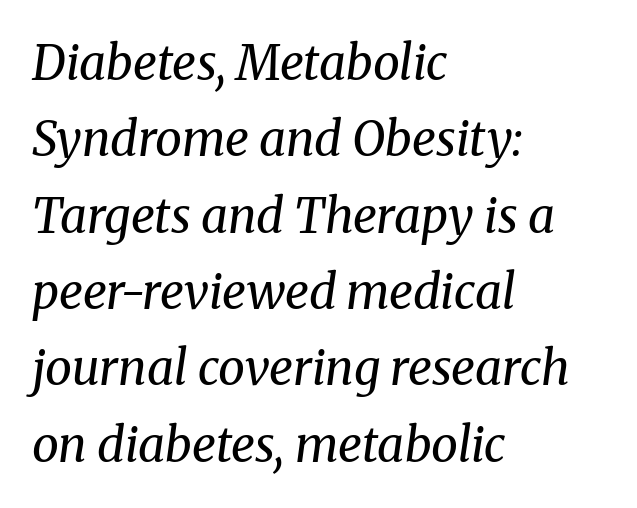
Left-aligned paragraph, ragged on the right. Do the characters align in a grid? No, the font is proportional. These lines were composed using italics. These lines keep a tight, regular rhythm from letter to letter.
